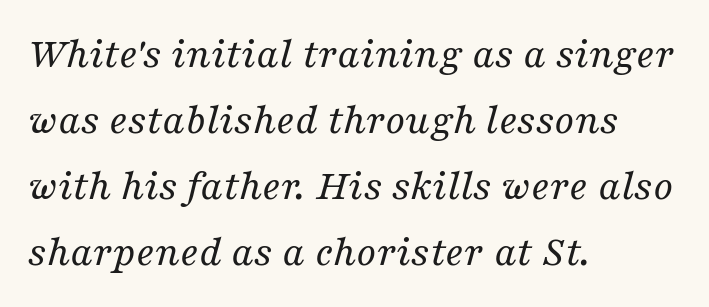
{"serif": "yes", "italic": "yes", "lean": "right", "slant_degrees": 16, "bold": "no", "weight": "regular", "width": "normal", "stroke_contrast": "medium", "x_height": "medium", "monospaced": "no", "underline": "no", "align": "left", "line_spacing": "normal", "line_spacing_ratio": 1.5, "letter_spacing": "normal", "letter_spacing_em": 0.0, "glyph_px": 44}
